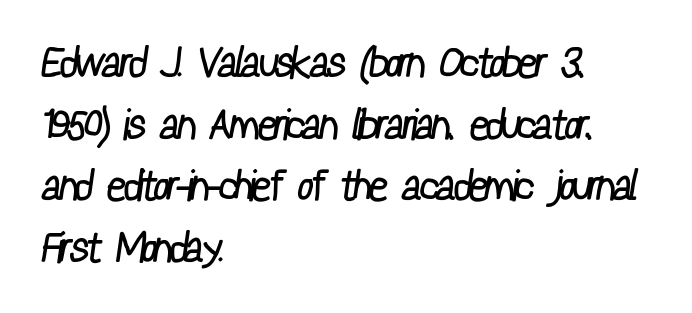
Observe the ordinary spacing: letters are neighbours, not strangers. What kind of face is this? One without serifs — a sans. The text block is weighted toward the left margin, trailing off unevenly rightward. Compared with a typical body face, this is equally light or lighter still.
